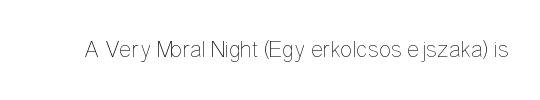
The type is set solid horizontally, with unmodified tracking. Words float on clear page, feet unadorned. A quiet, ordinary-to-light weight characterises the typeface. The type sits square on the baseline with zero lean.
